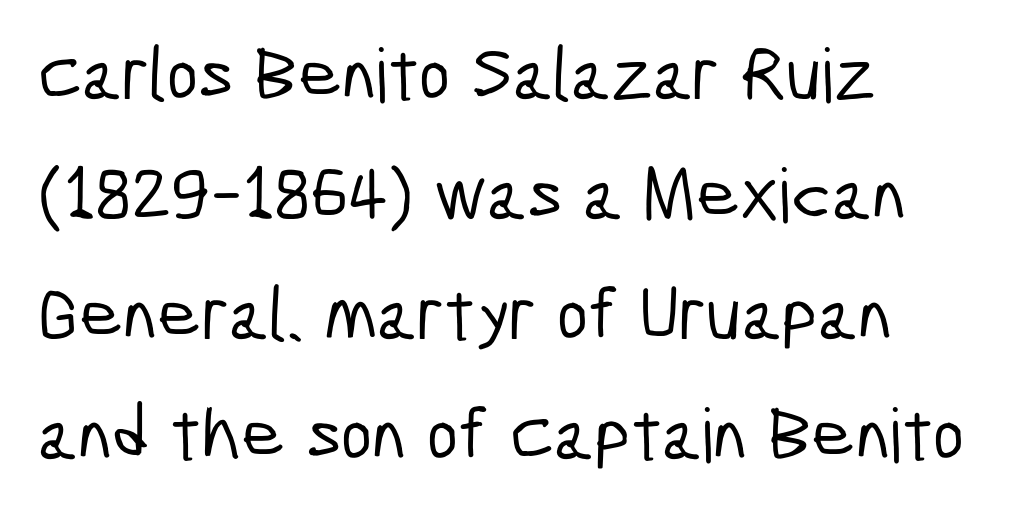
The image shows 75 px condensed sans-serif type; set left-aligned, normal line spacing (1.6x), normal letter spacing, not underlined; low stroke contrast and a medium x-height.
